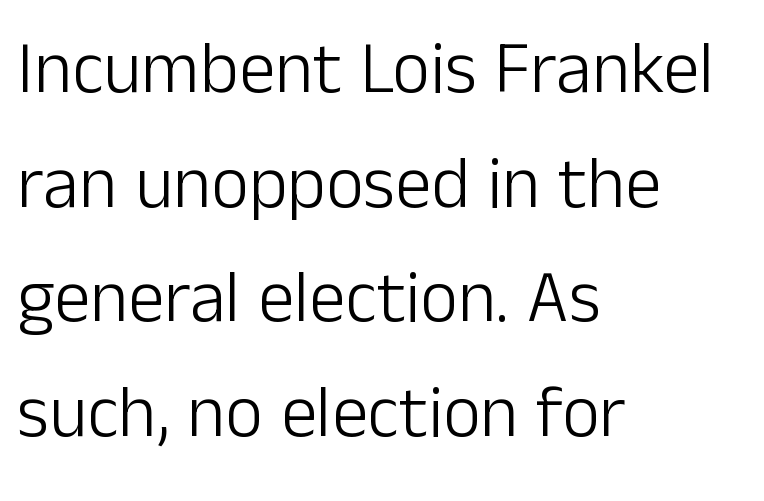
The image shows 73 px light sans-serif type, upright; set left-aligned, normal line spacing (1.57x), normal letter spacing, not underlined; low stroke contrast and a medium x-height.
